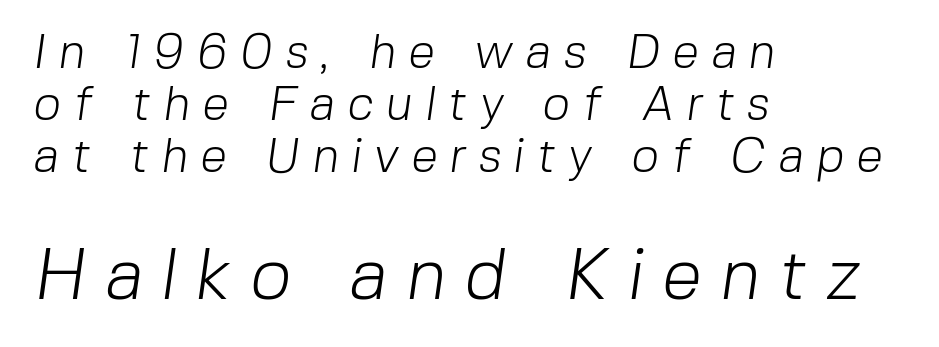
The image shows 72 px light sans-serif type; set left-aligned, tight line spacing (1.08x), unusually wide letter spacing (+0.26 em), not underlined; the second (bottom) block is 1.5x larger; low stroke contrast and a medium x-height.
